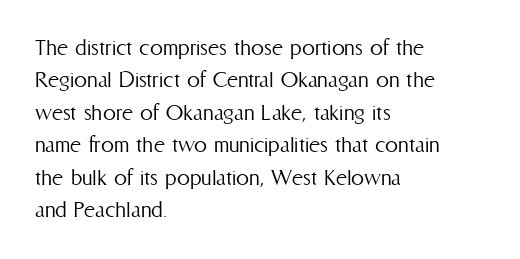
Line spacing here is normal. Nobody touched the tracking dial on this one. Quick note: underline off. Designer's note — italics off, roman on. The lines are quadded left.
